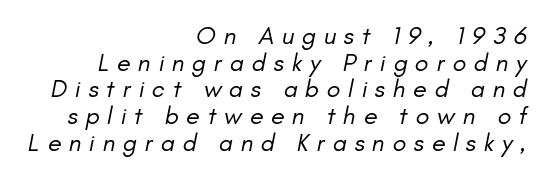
{"bold": "no", "underline": "no", "align": "right", "line_spacing": "tight", "line_spacing_ratio": 1.07, "letter_spacing": "wide", "letter_spacing_em": 0.31, "glyph_px": 25}
